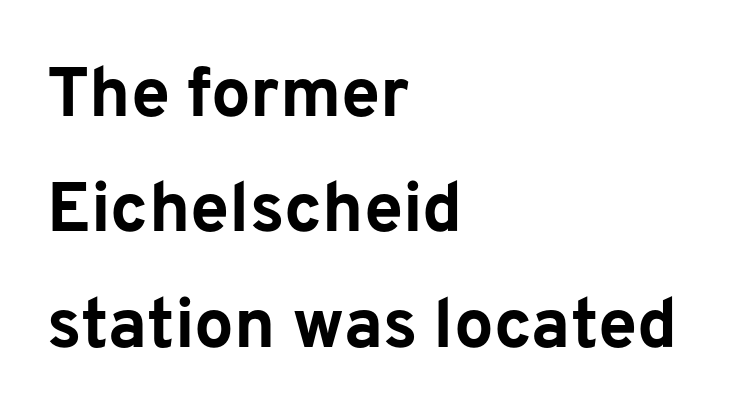
The image shows 70 px bold sans-serif type, upright; set left-aligned, normal line spacing (1.65x), normal letter spacing, not underlined; low stroke contrast and a medium x-height.
